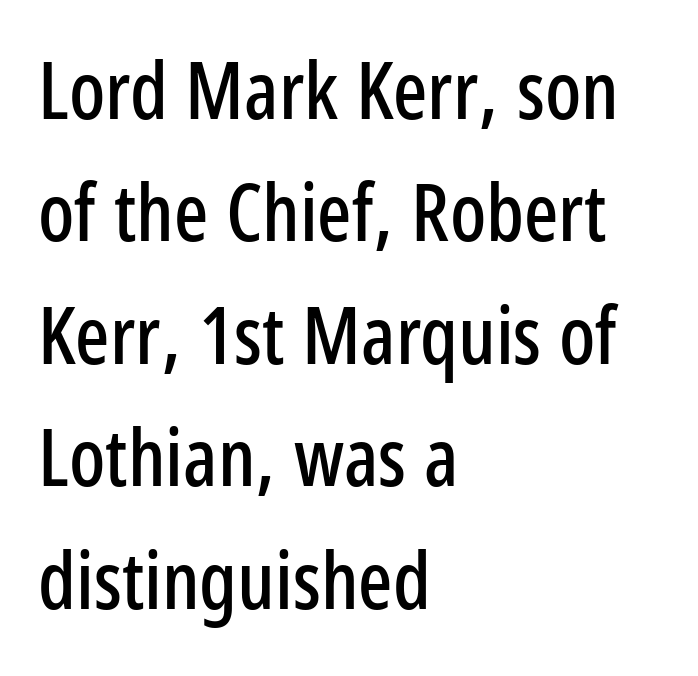
The image shows 80 px condensed sans-serif type, upright; set left-aligned, normal line spacing (1.53x), normal letter spacing, not underlined; low stroke contrast and a medium x-height.
